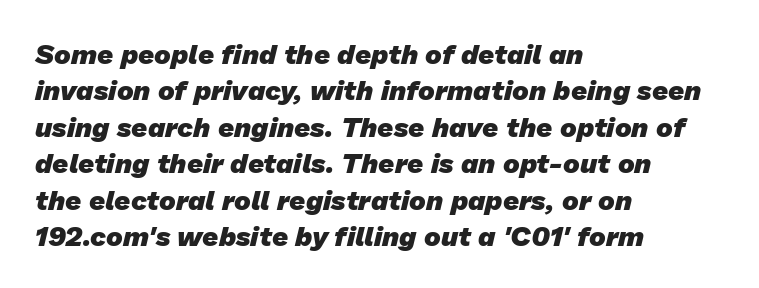
Descenders hang freely into open space. Alignment: flush left. A typesetter would call this proportional, since set widths differ per character. A normal amount of white space separates one row of letters from the next. Look at the bottom of the vertical strokes: they stop flat, with no serifs. Emphasis by weight is at full strength: bold.
